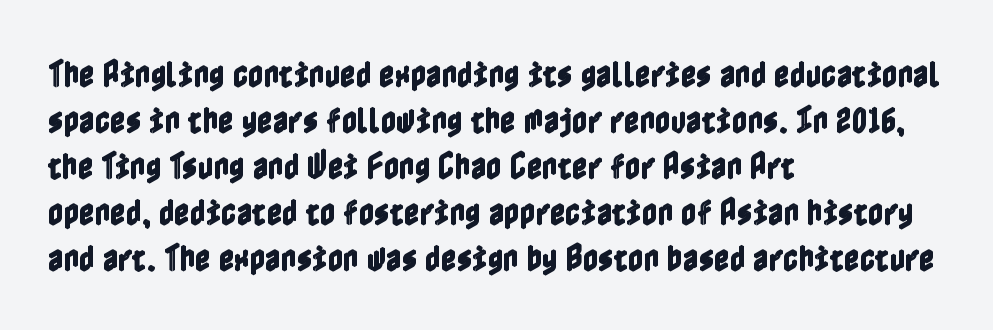
{"italic": "no", "width": "condensed", "x_height": "medium", "underline": "no", "align": "left", "line_spacing": "normal", "line_spacing_ratio": 1.53, "letter_spacing": "normal", "letter_spacing_em": 0.0, "glyph_px": 30}
